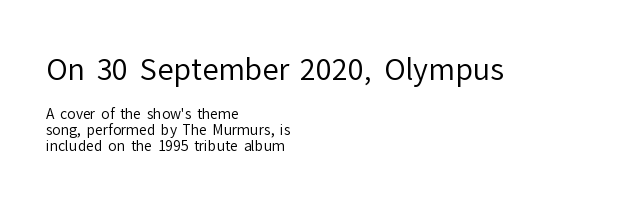
The image shows 29 px regular-weight sans-serif type, upright; set left-aligned, tight line spacing (1.13x), normal letter spacing, not underlined; the first (top) block is 2.07x larger; low stroke contrast and a medium x-height.
